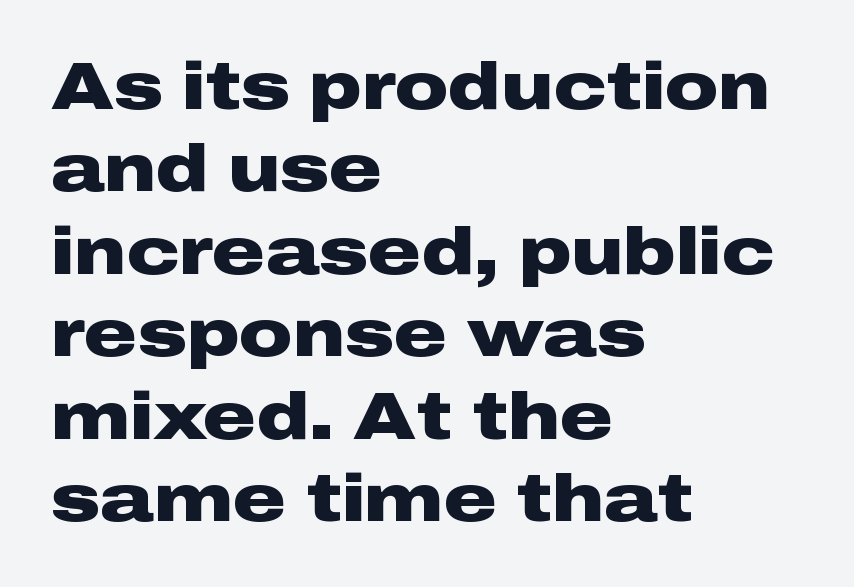
Q: Is the text bold? A: Yes.
Q: Is the text italic (slanted)? A: No, it is upright.
Q: Is the typeface a serif or a sans-serif typeface? A: Sans-serif.
Q: Is the text underlined? A: No.
Q: How is the paragraph aligned? A: Left-aligned.
Q: Is the spacing between letters normal or unusually wide? A: Normal.
Q: Is the spacing between lines tight, normal or loose? A: Normal.
Q: Width (condensed, normal, or wide)? A: Wide.
Q: Stroke contrast? A: Low.
Q: x-height? A: Medium.
Q: Monospaced? A: No.
